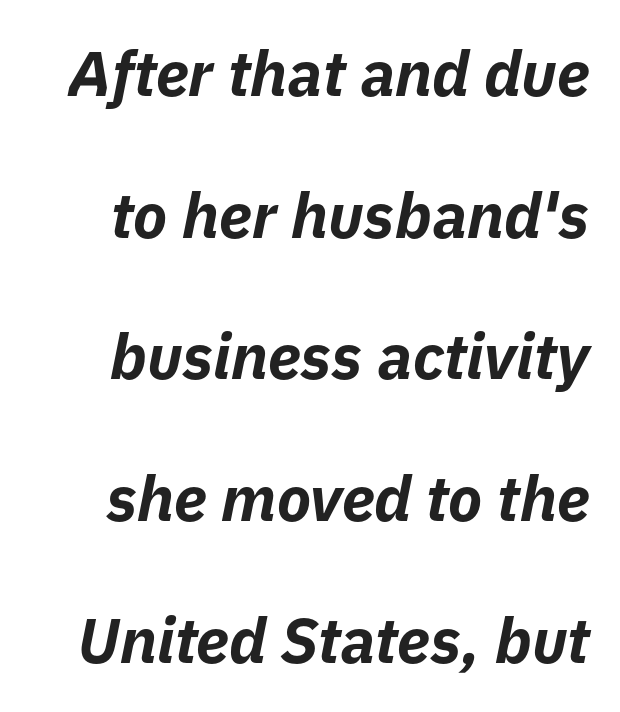
The image shows 63 px bold type, italic (leaning right); set loose line spacing (2.25x), normal letter spacing, not underlined; low stroke contrast and a medium x-height.
